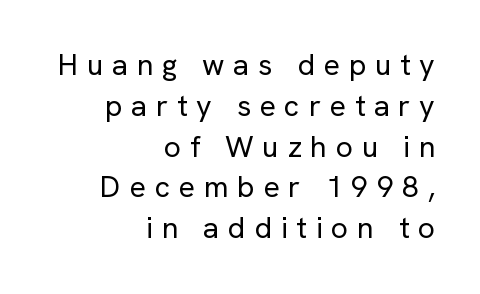
The passage shown is typed in a proportional face where columns would drift. This sample uses expanded letter spacing, leaving extra air between glyphs. Each line ends at the same right margin while the left side varies. The font's upright variant was chosen for this text.
